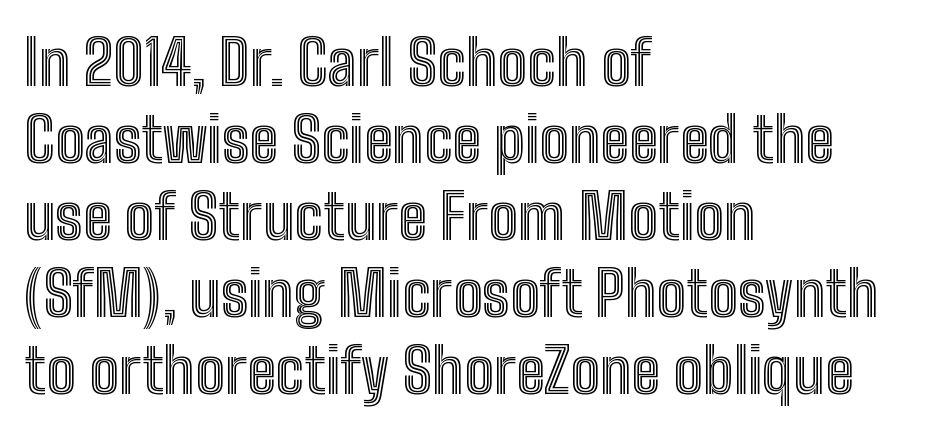
The image shows 62 px condensed type, upright; set left-aligned, line spacing 1.24x, normal letter spacing, not underlined; a medium x-height.
